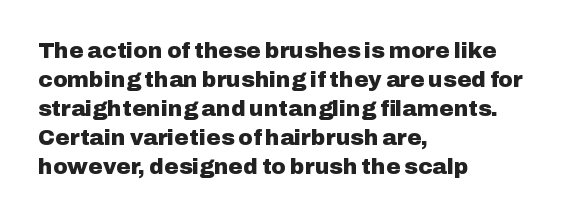
{"italic": "no", "bold": "yes", "underline": "no", "align": "left", "line_spacing": "normal", "line_spacing_ratio": 1.32, "letter_spacing": "normal", "letter_spacing_em": 0.0, "glyph_px": 22}
